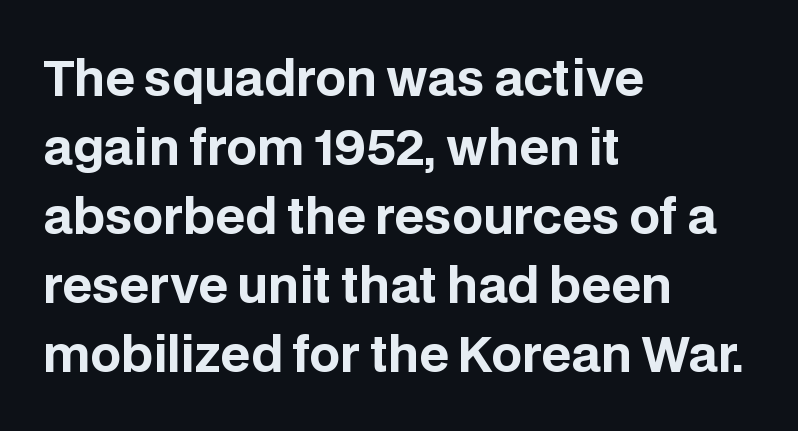
The type sits square on the baseline with zero lean. Here the glyphs are tracked normally, forming tight word shapes. The text was rendered using a sans face with plain stroke endings. The specimen omits any rule beneath the text block's lines.
